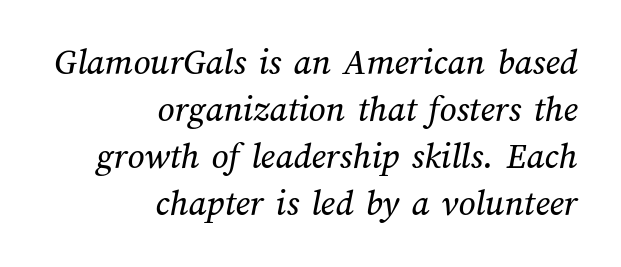
{"width": "normal", "stroke_contrast": "medium", "x_height": "medium", "monospaced": "no", "underline": "no", "align": "right", "line_spacing": "normal", "line_spacing_ratio": 1.27, "letter_spacing": "normal", "letter_spacing_em": 0.0, "glyph_px": 37}
